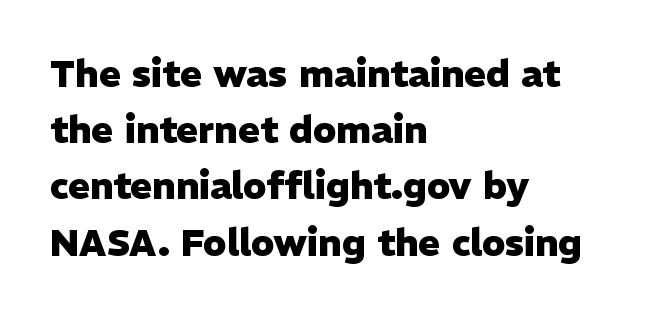
The image shows 37 px heavy sans-serif type, upright; set left-aligned, normal line spacing (1.52x), normal letter spacing, not underlined; low stroke contrast and a medium x-height.
